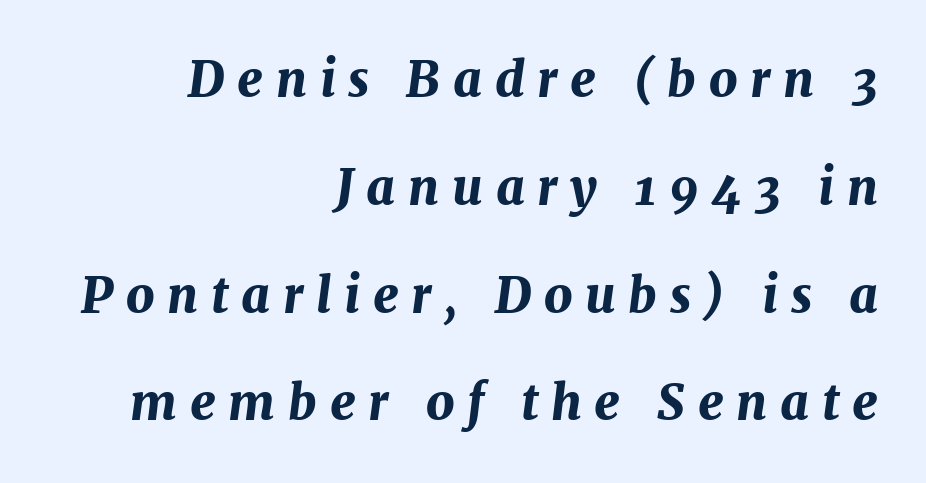
There is plenty of visible air inserted between adjacent glyphs. The letters advance in unequal steps, a hallmark of proportional type. Characters are canted at an angle relative to the baseline's perpendicular. If you measured baseline to baseline, you'd find a long distance. Notice how thick the strokes are: this is what a full bold looks like.
